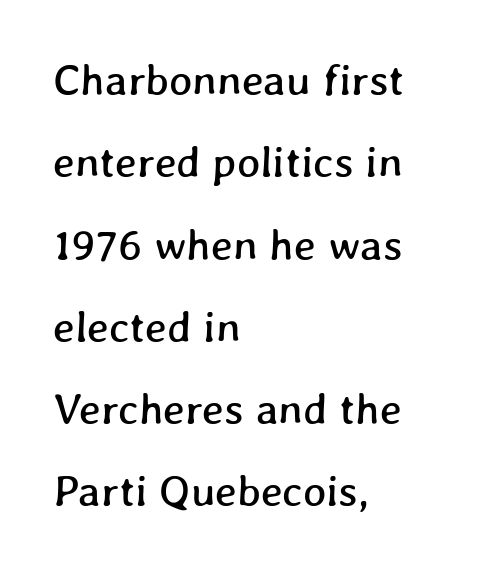
The image shows 44 px text type; set left-aligned, line spacing 1.87x, normal letter spacing, not underlined; low stroke contrast and a medium x-height.
